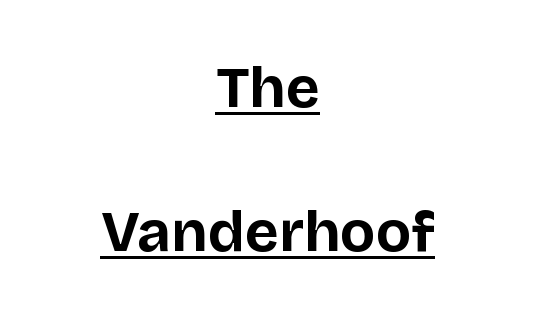
Italic: no, the glyphs are upright roman. Set as a true bold cut, around the 700 mark. Where is the straight margin? There isn't one; the lines are centered. In terms of leading, this rendering errs on the spacious side. Each word holds together tightly as a unit, with standard inter-letter gaps. Each letter keeps its own natural width here, so spacing adapts to shape.
